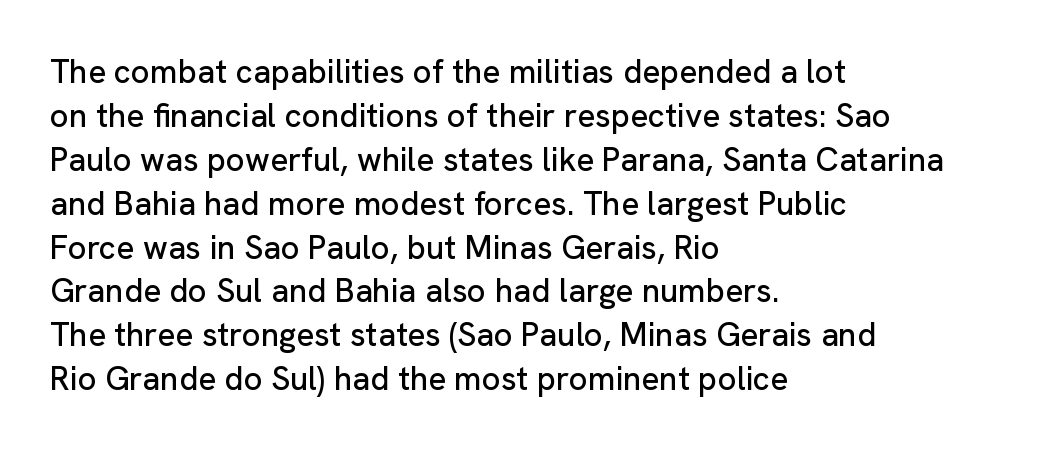
Nope, no serifs anywhere on these letters. Do the letters lean? They stand straight. The rendering anchors every line to the left-hand side. The baseline area is clear.
